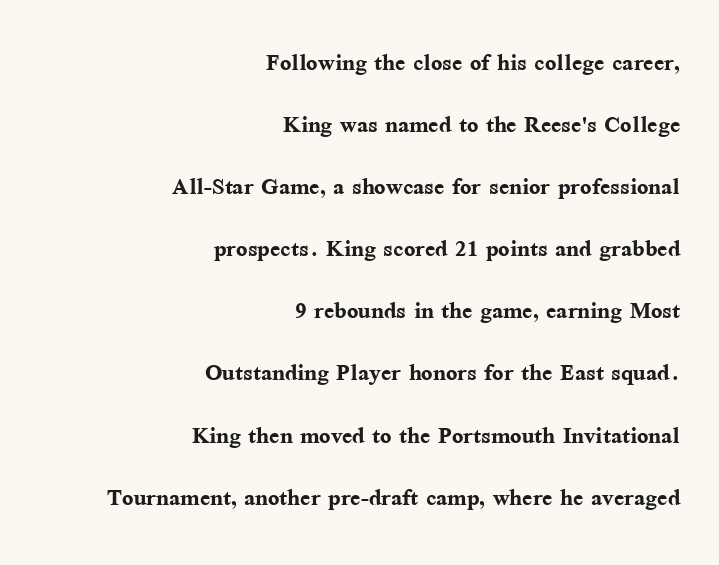
Interline gaps are noticeably wide in this sample. I'd call this a serif setting — the letters wear small feet. Plenty of ink on the page — the face is bold. Looks like regular typesetting: each glyph gets only the width it needs. The setting favours the right margin, as signatures and pull-quotes sometimes do.
